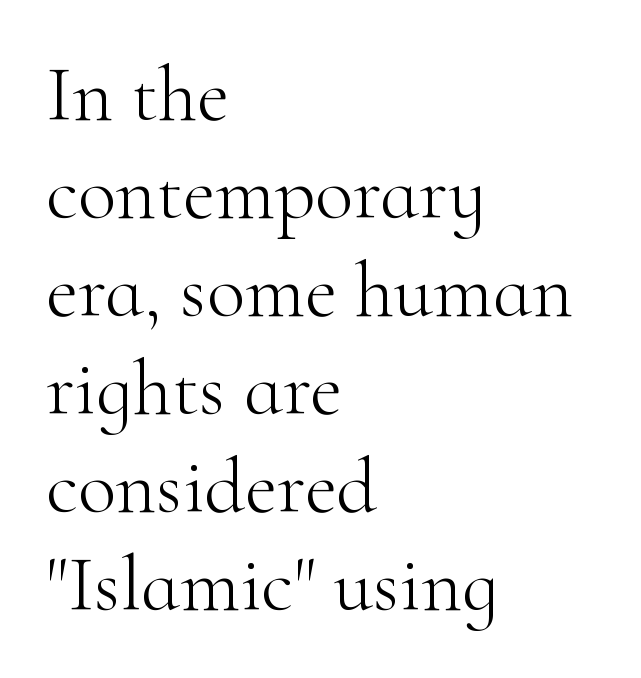
The image shows 79 px light serif type, upright; set left-aligned, line spacing 1.24x, normal letter spacing, not underlined; high stroke contrast and a small x-height.
